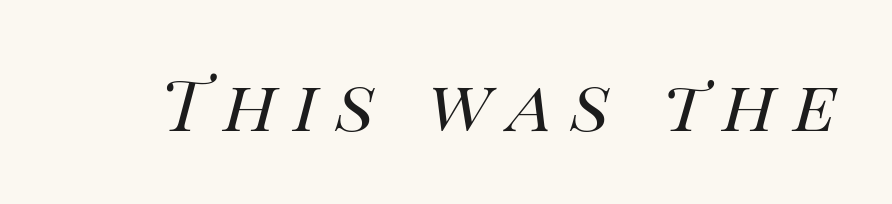
Heft: none added — not bold. The face used here is proportionally spaced, like ordinary book or web type. Descenders hang freely into open space. The gaps between neighbouring characters are conspicuously large. Observe the lean: these are italic letterforms.
